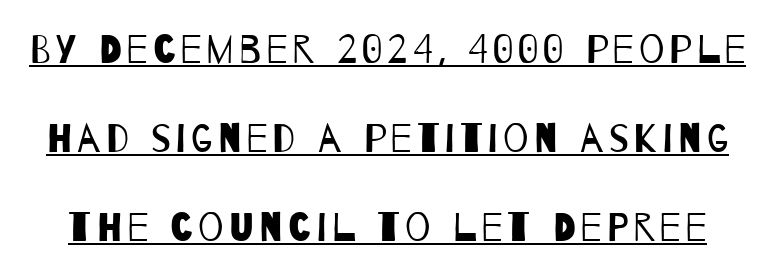
{"serif": "no", "bold": "no", "weight": "regular", "width": "condensed", "stroke_contrast": "low", "x_height": "large", "monospaced": "no", "underline": "yes", "line_spacing": "loose", "line_spacing_ratio": 2.22, "glyph_px": 40}
